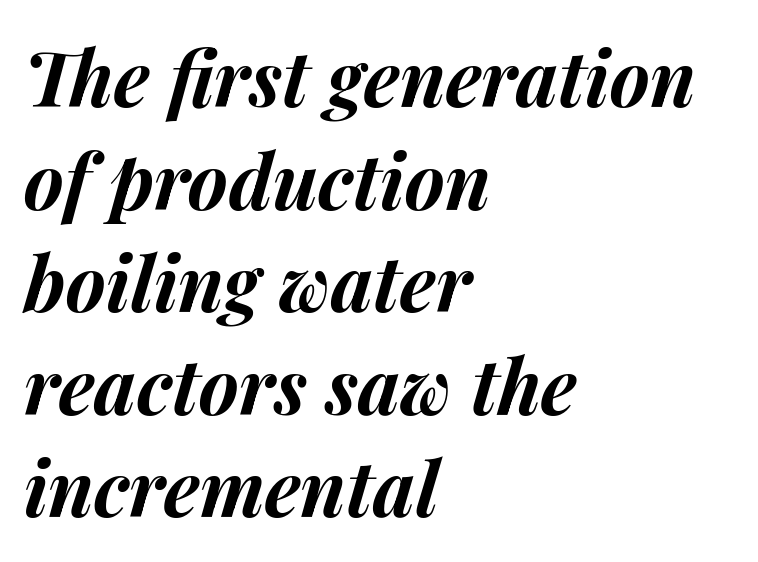
Q: Is the text bold? A: Yes.
Q: Is the text italic (slanted)? A: Yes, it leans right by about 14 degrees.
Q: Is the text underlined? A: No.
Q: How is the paragraph aligned? A: Left-aligned.
Q: Is the spacing between letters normal or unusually wide? A: Normal.
Q: Is the spacing between lines tight, normal or loose? A: Normal.
Q: Width (condensed, normal, or wide)? A: Normal.
Q: Stroke contrast? A: Medium.
Q: x-height? A: Medium.
Q: Monospaced? A: No.
